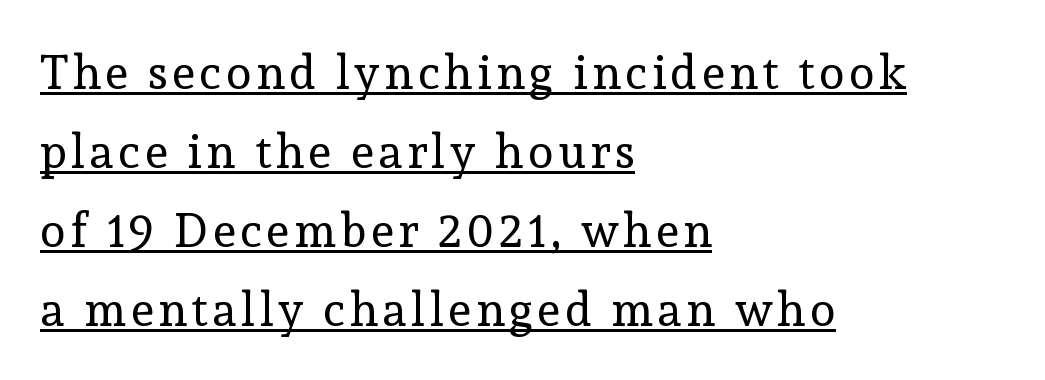
{"serif": "yes", "italic": "no", "bold": "no", "weight": "regular", "width": "normal", "x_height": "medium", "monospaced": "no", "underline": "yes", "align": "left", "line_spacing": "normal", "line_spacing_ratio": 1.68, "glyph_px": 47}
